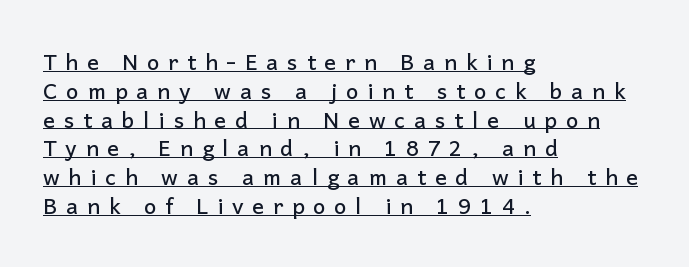
Does extra space separate the letters? Yes, quite a lot of it. Designer's note — italics off, roman on. Glance below the letters and you will spot a drawn line. How would I describe the line gaps? Plain and ordinary. Short and long lines alike share a common starting point at left.
